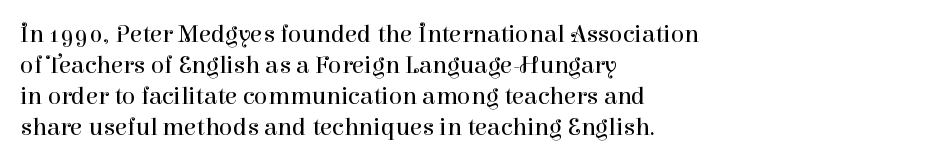
A light-to-regular cut is what we see here. Clear beneath every line of the passage. Vertical strokes here are truly vertical. The passage shown has conventional tracking throughout. Leftover space on each line is placed entirely after the last word.
